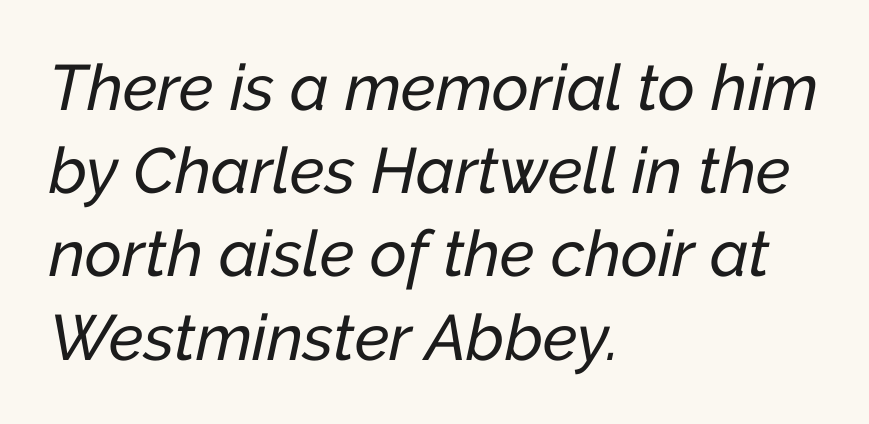
Q: Is the text italic (slanted)? A: Yes, it leans right by about 12 degrees.
Q: Is the text underlined? A: No.
Q: How is the paragraph aligned? A: Left-aligned.
Q: Is the spacing between letters normal or unusually wide? A: Normal.
Q: Is the spacing between lines tight, normal or loose? A: Normal.
Q: Width (condensed, normal, or wide)? A: Normal.
Q: Stroke contrast? A: Low.
Q: x-height? A: Medium.
Q: Monospaced? A: No.
